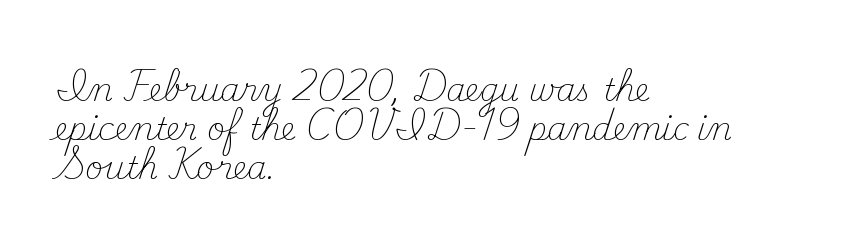
Q: Is the text bold? A: No.
Q: Is the text italic (slanted)? A: Yes.
Q: Is the typeface a serif or a sans-serif typeface? A: Serif.
Q: Is the text underlined? A: No.
Q: How is the paragraph aligned? A: Left-aligned.
Q: Is the spacing between letters normal or unusually wide? A: Normal.
Q: Is the spacing between lines tight, normal or loose? A: Normal.
Q: Width (condensed, normal, or wide)? A: Normal.
Q: Stroke contrast? A: Medium.
Q: x-height? A: Small.
Q: Monospaced? A: No.
